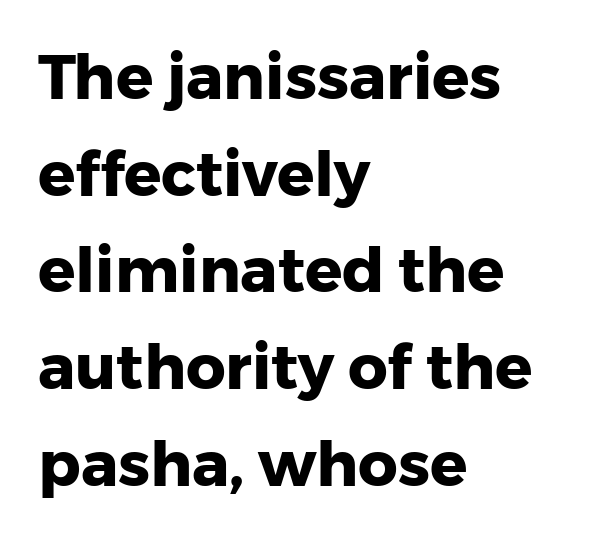
How are the letters spaced? Ordinarily, with no added tracking. The gap between lines stays unmarked. Stroke terminals: plain, sans-serif. Interline gaps are of average width in this sample. Is the block centered? No — it sits flush against the left margin. You can tell it's not italic because the verticals are truly vertical.
